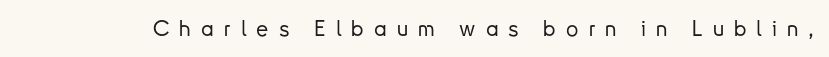
Ascenders rise straight up at ninety degrees. The rendering inserts visible extra space after every character. Bare-footed words on every line.
